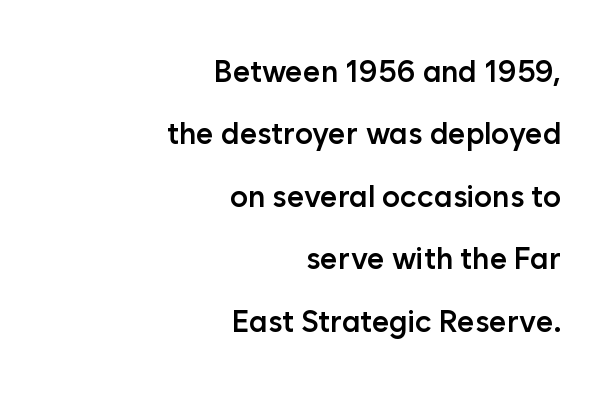
{"serif": "no", "italic": "no", "bold": "semi", "weight": "semibold", "width": "normal", "stroke_contrast": "low", "x_height": "medium", "monospaced": "no", "underline": "no", "align": "right", "line_spacing": "loose", "line_spacing_ratio": 2.08, "letter_spacing": "normal", "letter_spacing_em": 0.0, "glyph_px": 30}
